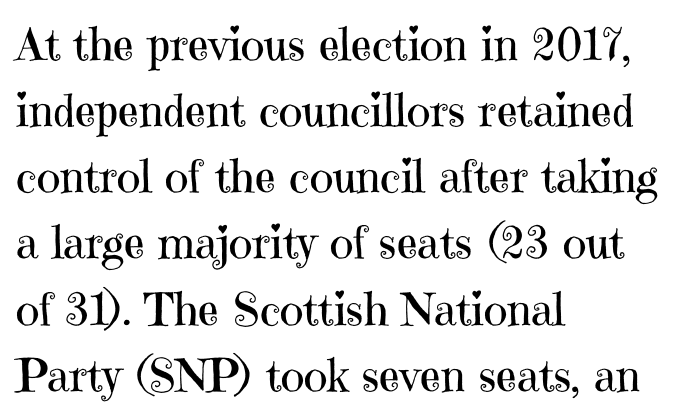
Ink coverage per letter is moderate at most. You can tell it's not italic because the verticals are truly vertical. Glyph-to-glyph distance matches everyday printed text. Visually the block forms a straight wall on the left and a jagged coastline on the right.
